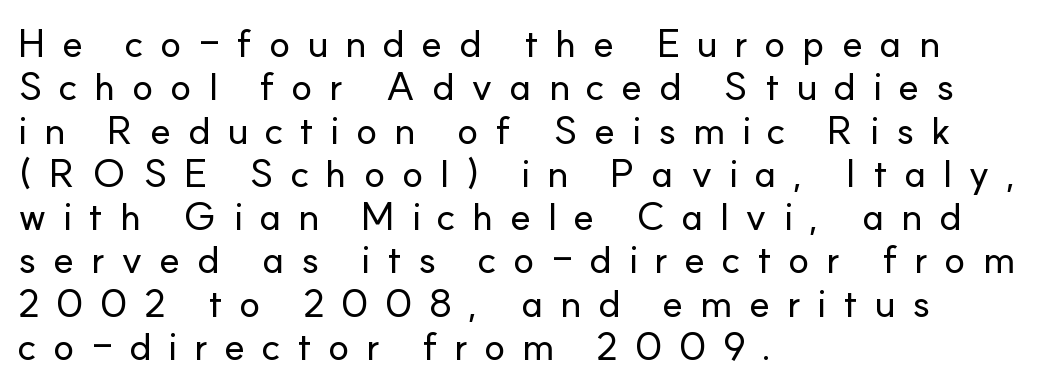
Q: Is the text italic (slanted)? A: No, it is upright.
Q: Is the typeface a serif or a sans-serif typeface? A: Sans-serif.
Q: Is the text underlined? A: No.
Q: How is the paragraph aligned? A: Left-aligned.
Q: Is the spacing between letters normal or unusually wide? A: Unusually wide.
Q: Is the spacing between lines tight, normal or loose? A: Tight.
Q: Width (condensed, normal, or wide)? A: Normal.
Q: Stroke contrast? A: Low.
Q: x-height? A: Small.
Q: Monospaced? A: No.
